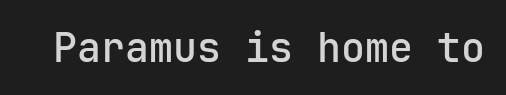
Q: Is the text bold? A: Semi-bold.
Q: Is the text italic (slanted)? A: No, it is upright.
Q: Is the typeface a serif or a sans-serif typeface? A: Sans-serif.
Q: Is the text underlined? A: No.
Q: Is the spacing between letters normal or unusually wide? A: Normal.
Q: Width (condensed, normal, or wide)? A: Normal.
Q: Stroke contrast? A: Low.
Q: x-height? A: Medium.
